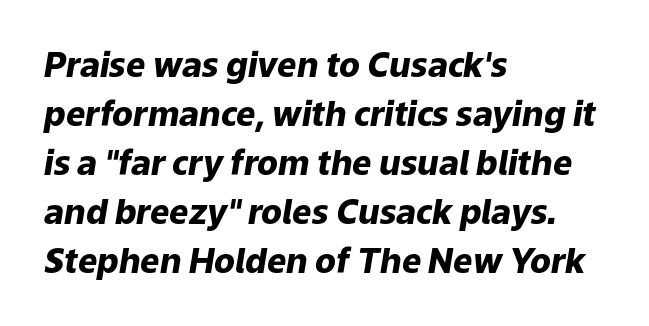
{"italic": "yes", "lean": "right", "slant_degrees": 9, "bold": "yes", "weight": "heavy", "width": "normal", "stroke_contrast": "low", "x_height": "medium", "monospaced": "no", "underline": "no", "align": "left", "line_spacing": "normal", "line_spacing_ratio": 1.44, "letter_spacing": "normal", "letter_spacing_em": 0.0, "glyph_px": 34}
